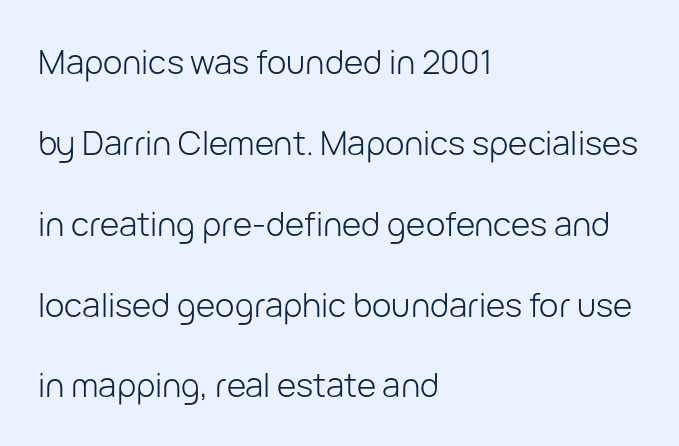
The image shows 33 px light sans-serif type, upright; set left-aligned, loose line spacing (2.45x), normal letter spacing, not underlined; low stroke contrast and a medium x-height.
